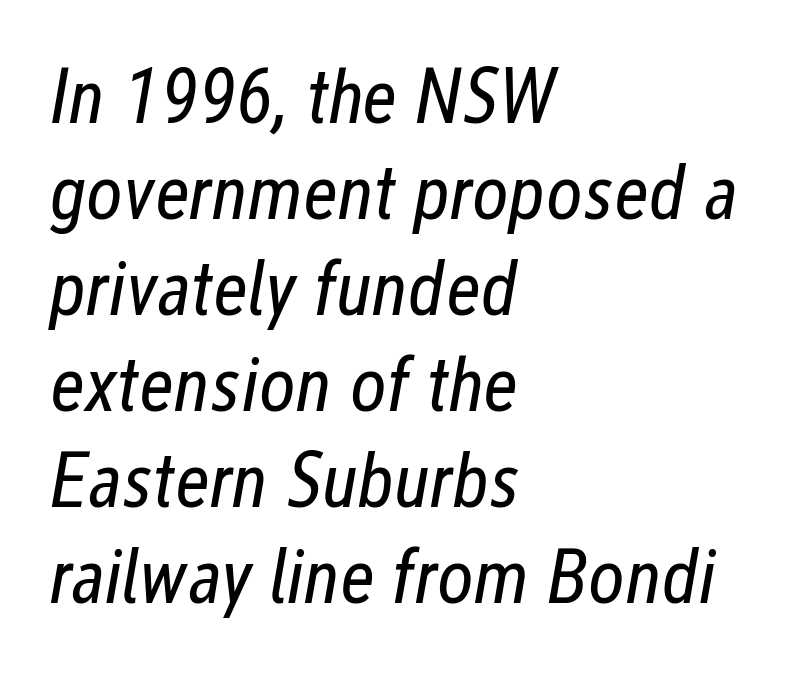
{"italic": "yes", "lean": "right", "slant_degrees": 12, "bold": "no", "weight": "regular", "width": "condensed", "stroke_contrast": "low", "x_height": "medium", "monospaced": "no", "underline": "no", "align": "left", "line_spacing_ratio": 1.23, "letter_spacing": "normal", "letter_spacing_em": 0.0, "glyph_px": 78}
